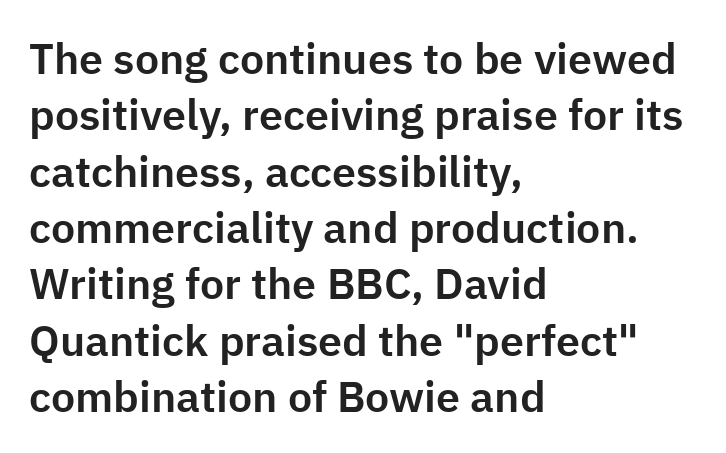
The image shows 43 px sans-serif type, upright; set left-aligned, normal line spacing (1.31x), normal letter spacing, not underlined; low stroke contrast and a medium x-height.
